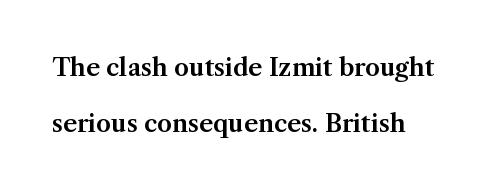
{"italic": "no", "underline": "no", "align": "left", "line_spacing": "loose", "line_spacing_ratio": 2.34, "letter_spacing": "normal", "letter_spacing_em": 0.0, "glyph_px": 24}
